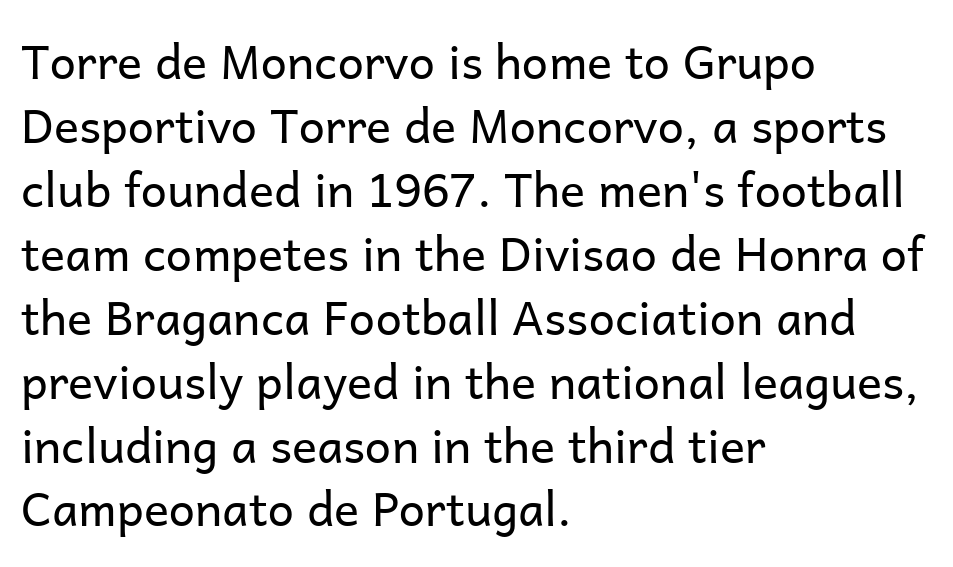
Line beginnings align vertically; line endings do not. Unlike a traditional serif, this face leaves its strokes unadorned. Vertical strokes here are truly vertical. Each letter keeps its own natural width here, so spacing adapts to shape.
